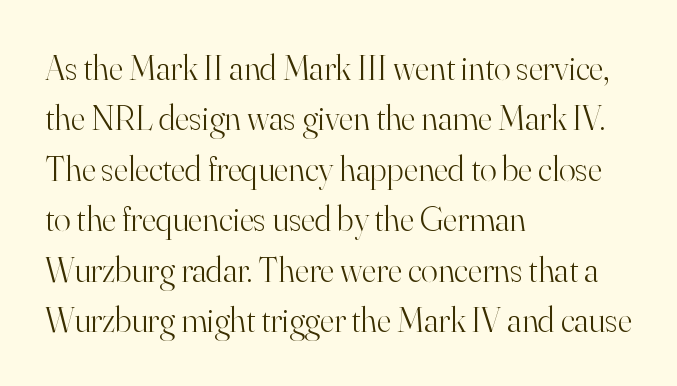
The string is rendered with underlining switched off. Does the leading feel generous? No, just average. The text block is weighted toward the left margin, trailing off unevenly rightward. Regarding serifs, this sample has them.
